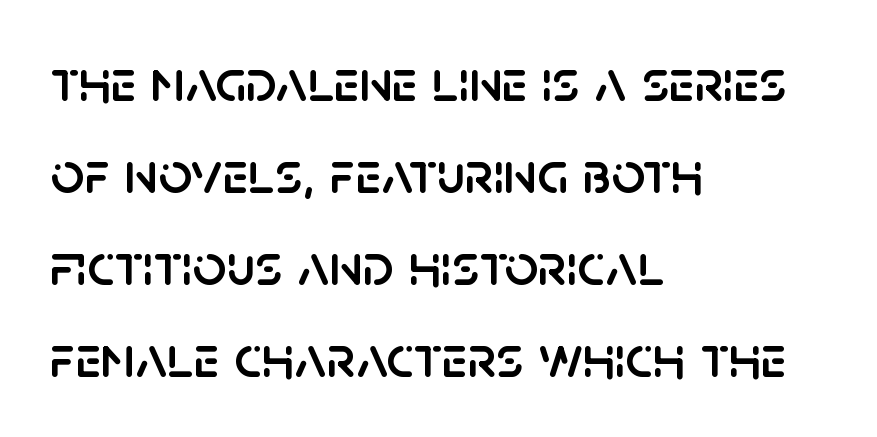
The rendering uses natural spacing where letterforms have individual widths. The line-height multiplier appears to be the usual default. Notice how the passage keeps a crisp vertical edge on the left only. Characters remain perfectly vertical along every line. Font category for this specimen: sans-serif. Words appear dense and cohesive because spacing is normal.
